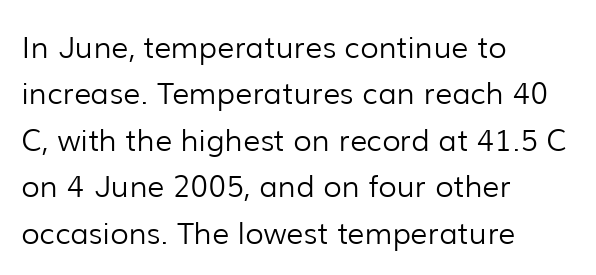
The image shows 30 px light sans-serif type, upright; set left-aligned, normal line spacing (1.55x), normal letter spacing, not underlined; low stroke contrast and a medium x-height.
